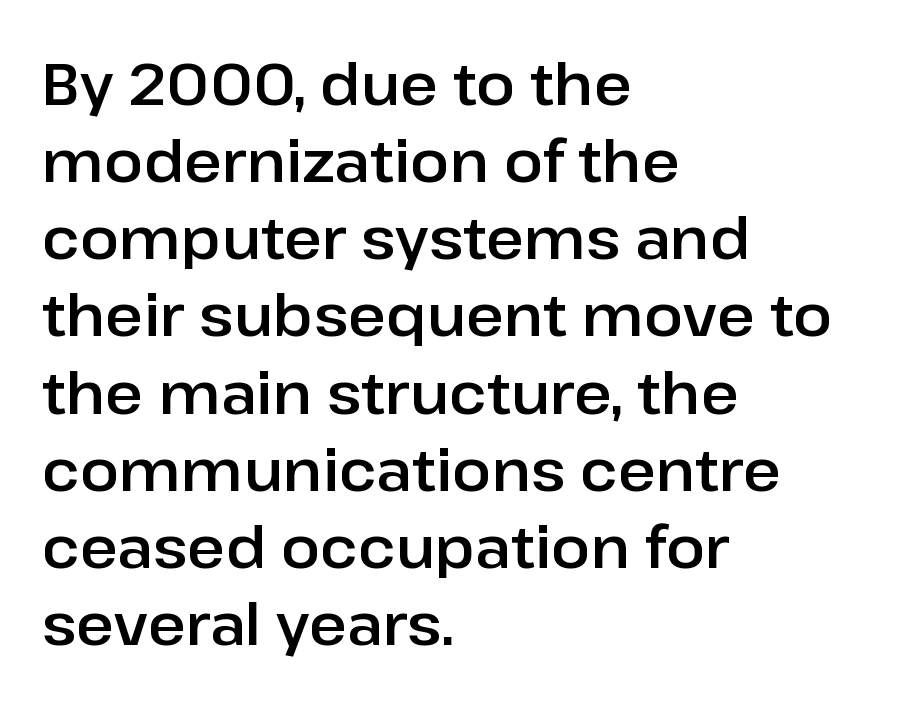
The letters advance in unequal steps, a hallmark of proportional type. Font category for this specimen: sans-serif. This sample uses plain, unmodified letter spacing. Line spacing here is normal. Each row of text sits above clean, open space.
